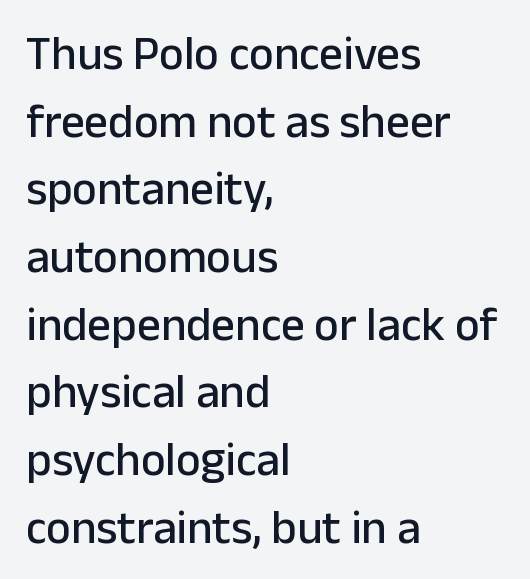
Q: Is the text italic (slanted)? A: No, it is upright.
Q: Is the typeface a serif or a sans-serif typeface? A: Sans-serif.
Q: Is the text underlined? A: No.
Q: How is the paragraph aligned? A: Left-aligned.
Q: Is the spacing between letters normal or unusually wide? A: Normal.
Q: Is the spacing between lines tight, normal or loose? A: Normal.
Q: Width (condensed, normal, or wide)? A: Normal.
Q: Stroke contrast? A: Low.
Q: x-height? A: Medium.
Q: Monospaced? A: No.
